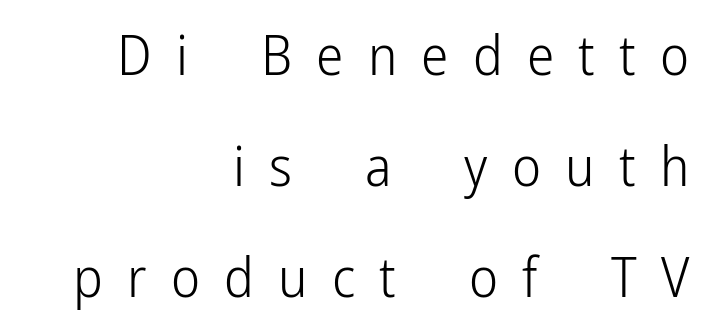
The font's upright variant was chosen for this text. Notice how the passage keeps a crisp vertical edge on the right only. Only glyphs here, with clear space below each row. Leading is clearly above the norm, producing a sparse column. Stems here are at most as thick as an everyday book face.
